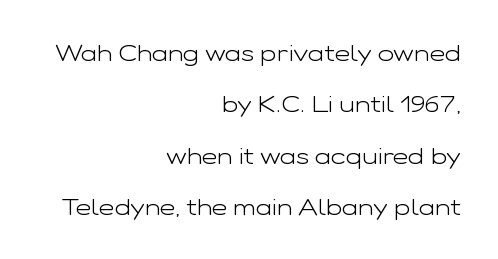
Q: Is the text bold? A: No.
Q: Is the text italic (slanted)? A: No, it is upright.
Q: Is the text underlined? A: No.
Q: How is the paragraph aligned? A: Right-aligned.
Q: Is the spacing between letters normal or unusually wide? A: Normal.
Q: Is the spacing between lines tight, normal or loose? A: Loose.
